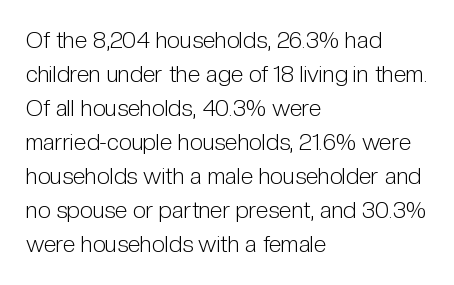
The type sits square on the baseline with zero lean. Stem width sits at or under what a default text font uses. Horizontally, the lines are justified to the leading edge only. This sample keeps an unexceptional amount of space between lines. The space beneath each line is pristine and unruled. There is no visible air inserted between adjacent glyphs.
